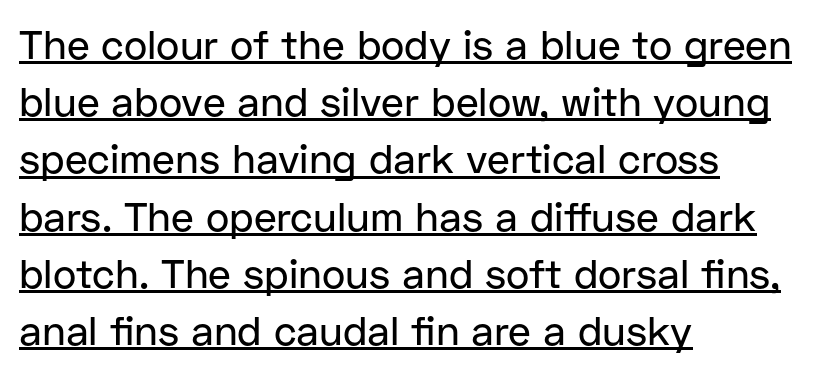
{"serif": "no", "italic": "no", "width": "normal", "stroke_contrast": "low", "x_height": "medium", "monospaced": "no", "underline": "yes", "align": "left", "line_spacing": "normal", "line_spacing_ratio": 1.43, "letter_spacing": "normal", "letter_spacing_em": 0.0, "glyph_px": 40}
